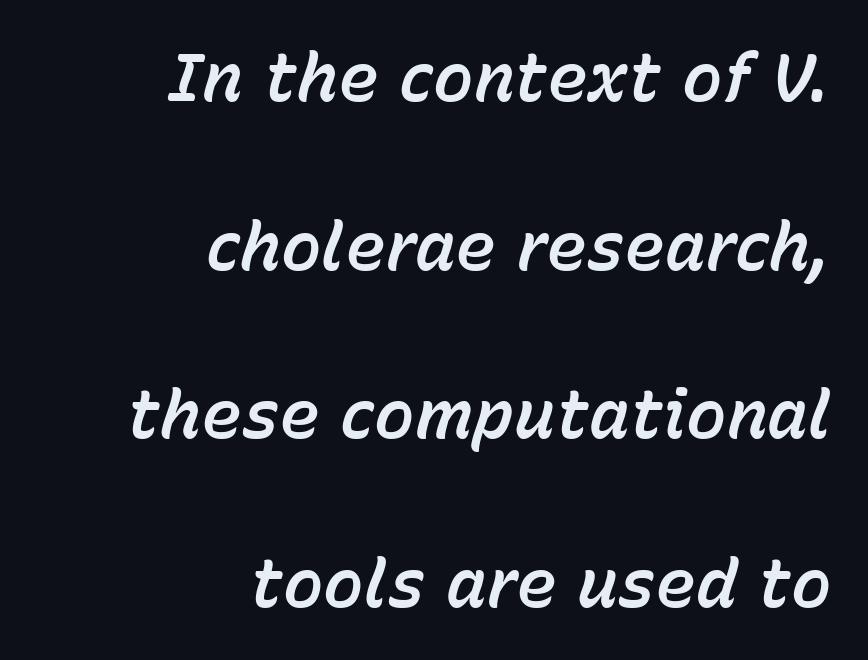
The image shows 68 px text type, italic (leaning right); set right-aligned, loose line spacing (2.48x), normal letter spacing, not underlined; low stroke contrast and a medium x-height.
